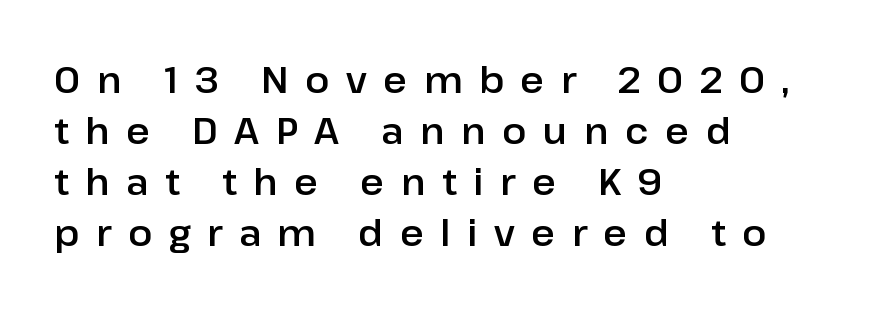
Students, observe: this is what conventionally led text looks like. These lines are rendered in a variable-pitch font. The rendering shows plain stroke endings on the letterforms — a sans-serif design. Nobody drew a line under any word here. Compared with typical body copy, the letter spacing here is much looser. Which margin do the lines hug? The left one — the right edge is uneven.
